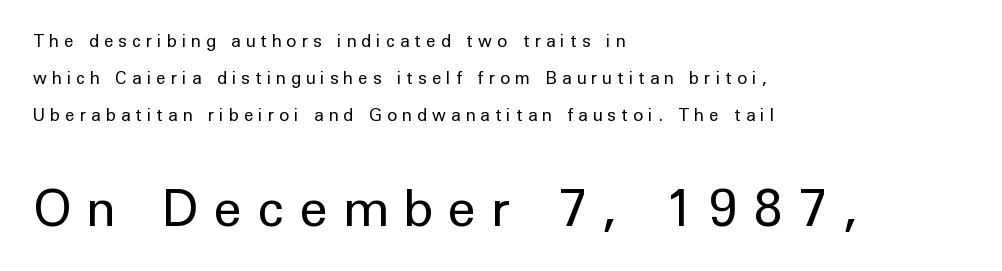
Q: Is the text bold? A: No.
Q: Is the text italic (slanted)? A: No, it is upright.
Q: Is the typeface a serif or a sans-serif typeface? A: Sans-serif.
Q: Is the text underlined? A: No.
Q: How is the paragraph aligned? A: Left-aligned.
Q: Is the spacing between letters normal or unusually wide? A: Unusually wide.
Q: Is the spacing between lines tight, normal or loose? A: Loose.
Q: Which block of text is set in a larger size, the first (top) or the second (bottom)? A: The second (bottom) one.
Q: Width (condensed, normal, or wide)? A: Normal.
Q: Stroke contrast? A: Low.
Q: x-height? A: Medium.
Q: Monospaced? A: No.
